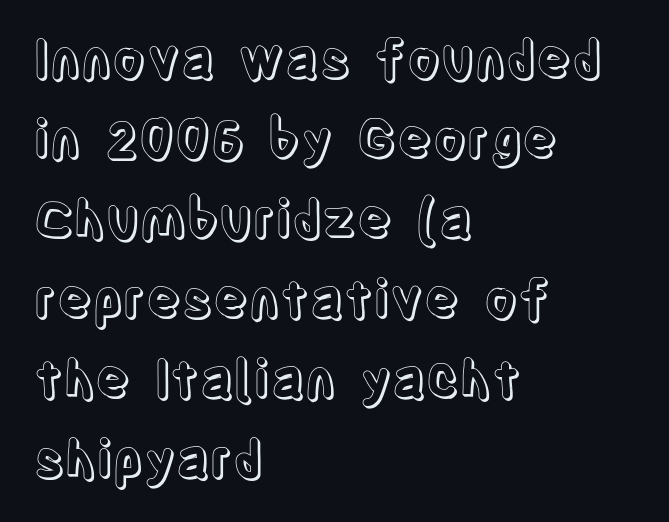
Tracking value appears to be zero — textbook default spacing. The rag falls on the right side of this text block. This block has exactly the height ordinary leading produces. Do the letters lean? They stand straight. Proportional: the letters do not fall into vertical columns. The passage shown is not underscored anywhere.
